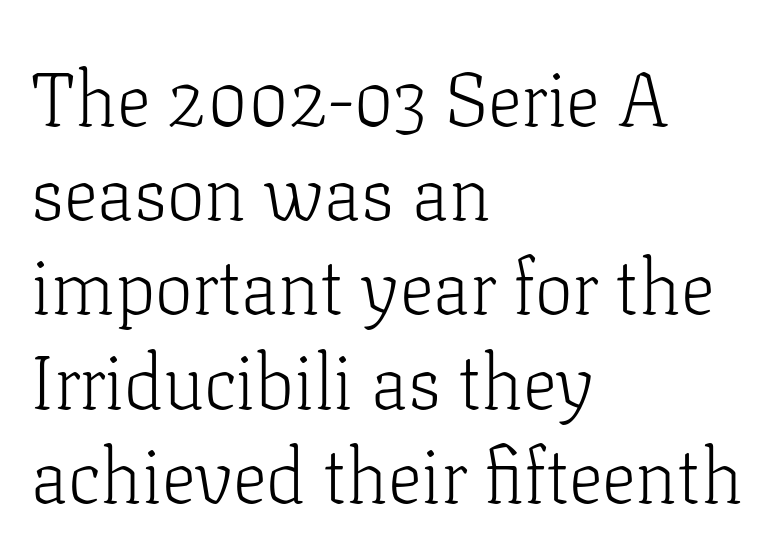
The passage is arranged the way most books set body copy — flush left. Proportional: the letters do not fall into vertical columns. Old-style or modern, the face here clearly has serifs. Does extra space separate the letters? No, they use regular spacing. Weight: in the light-to-regular range. The strip under each line holds only bare page.
